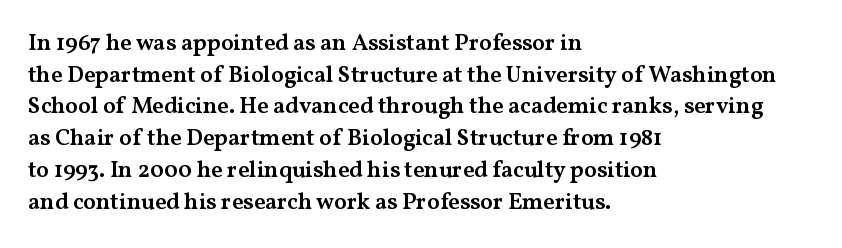
Q: Is the text bold? A: Semi-bold.
Q: Is the text italic (slanted)? A: No, it is upright.
Q: Is the text underlined? A: No.
Q: How is the paragraph aligned? A: Left-aligned.
Q: Is the spacing between letters normal or unusually wide? A: Normal.
Q: Is the spacing between lines tight, normal or loose? A: Normal.
